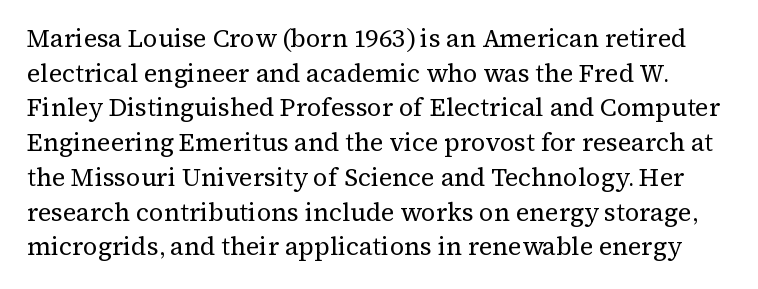
The image shows 25 px text type, upright; set normal line spacing (1.39x), normal letter spacing, not underlined.
